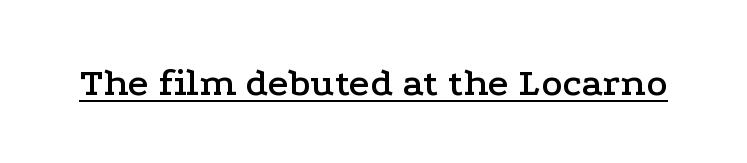
Q: Is the text italic (slanted)? A: No, it is upright.
Q: Is the typeface a serif or a sans-serif typeface? A: Serif.
Q: Is the text underlined? A: Yes.
Q: Is the spacing between letters normal or unusually wide? A: Normal.
Q: Width (condensed, normal, or wide)? A: Wide.
Q: Stroke contrast? A: Low.
Q: x-height? A: Medium.
Q: Monospaced? A: No.
